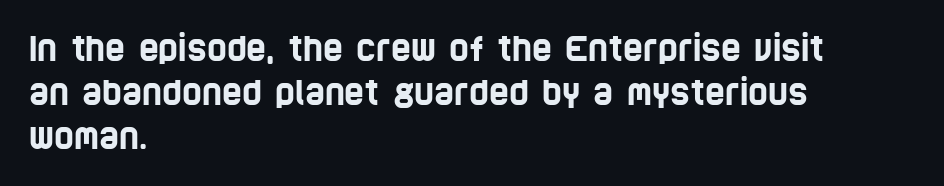
The image shows 34 px condensed sans-serif type; set left-aligned, normal line spacing (1.3x), normal letter spacing, not underlined; low stroke contrast and a large x-height.
